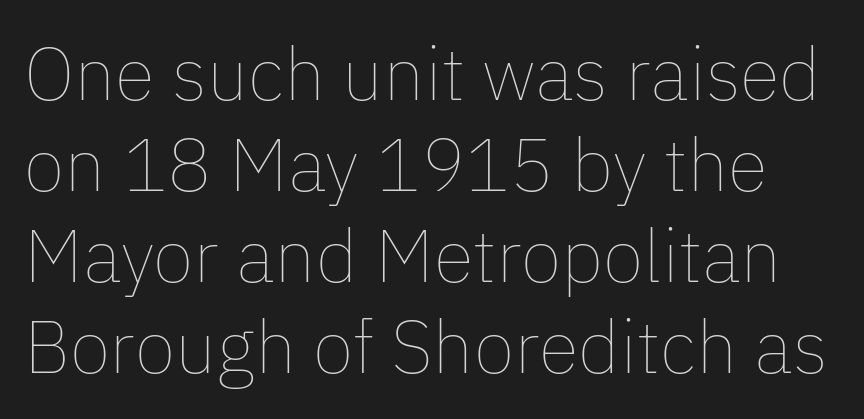
The letters advance in unequal steps, a hallmark of proportional type. The words here are not underlined. Stems and bowls with no extra thickness — not bold. No extra tracking has been applied to these lines.
